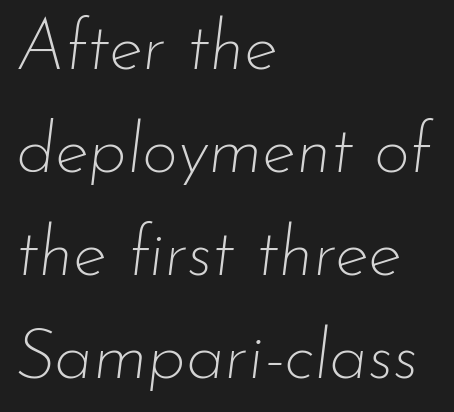
{"italic": "yes", "lean": "right", "slant_degrees": 7, "bold": "no", "weight": "thin", "width": "normal", "stroke_contrast": "low", "x_height": "small", "monospaced": "no", "underline": "no", "align": "left", "line_spacing": "normal", "line_spacing_ratio": 1.47, "letter_spacing": "normal", "letter_spacing_em": 0.0, "glyph_px": 70}
